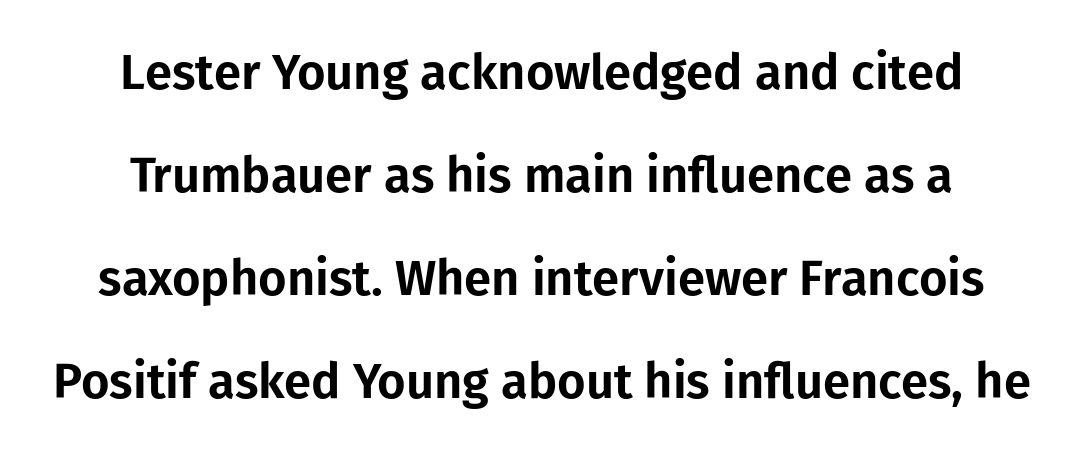
The image shows 49 px sans-serif type, upright; set centered, loose line spacing (2.1x), normal letter spacing, not underlined; low stroke contrast and a medium x-height.
